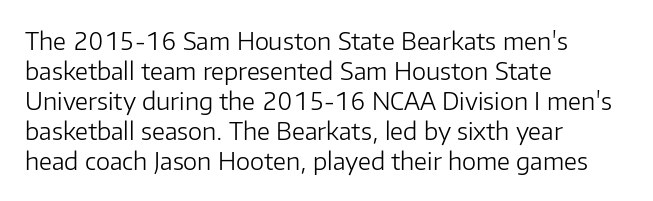
{"italic": "no", "bold": "no", "underline": "no", "align": "left", "line_spacing": "normal", "line_spacing_ratio": 1.25, "letter_spacing": "normal", "letter_spacing_em": 0.0, "glyph_px": 24}
